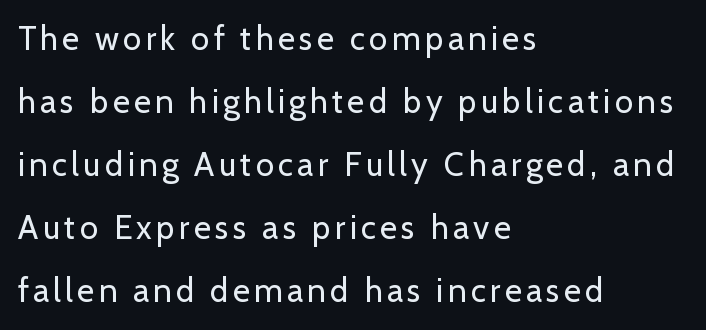
The image shows 33 px regular-weight sans-serif type, upright; set left-aligned, loose line spacing (1.91x), not underlined; low stroke contrast and a medium x-height.
